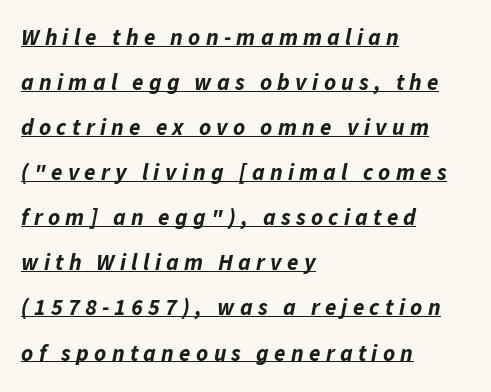
{"italic": "yes", "lean": "right", "slant_degrees": 11, "bold": "yes", "underline": "yes", "align": "left", "line_spacing": "loose", "line_spacing_ratio": 1.96, "letter_spacing": "wide", "letter_spacing_em": 0.23, "glyph_px": 23}
